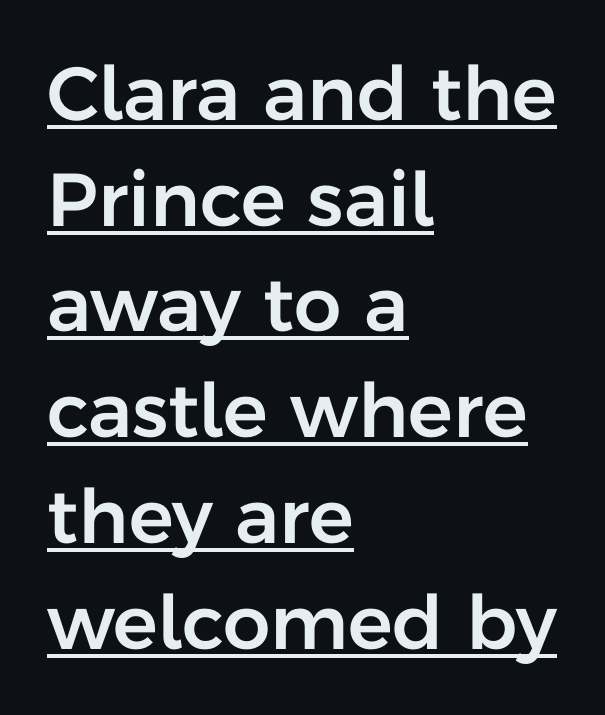
Q: Is the text italic (slanted)? A: No, it is upright.
Q: Is the typeface a serif or a sans-serif typeface? A: Sans-serif.
Q: Is the text underlined? A: Yes.
Q: How is the paragraph aligned? A: Left-aligned.
Q: Is the spacing between letters normal or unusually wide? A: Normal.
Q: Is the spacing between lines tight, normal or loose? A: Normal.
Q: Width (condensed, normal, or wide)? A: Normal.
Q: Stroke contrast? A: Low.
Q: x-height? A: Medium.
Q: Monospaced? A: No.
